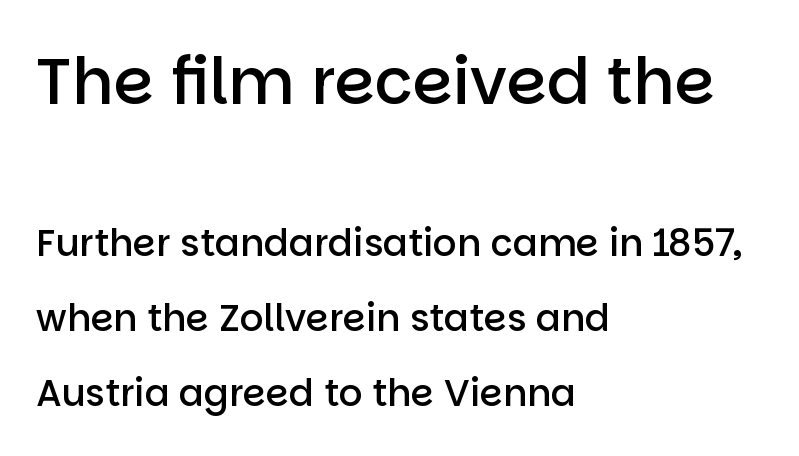
Quick note: underline off. Grotesque or geometric, the face here clearly has no serifs. The passage is arranged the way most books set body copy — flush left. Posture: upright roman. The passage shown begins with its larger block and ends with its smaller one. Students, note that the glyphs here touch the page at normal intervals.
